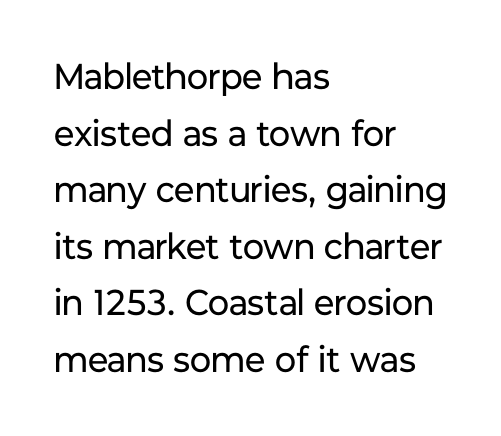
The image shows 36 px regular-weight sans-serif type, upright; set left-aligned, normal line spacing (1.57x), normal letter spacing, not underlined; low stroke contrast and a medium x-height.
